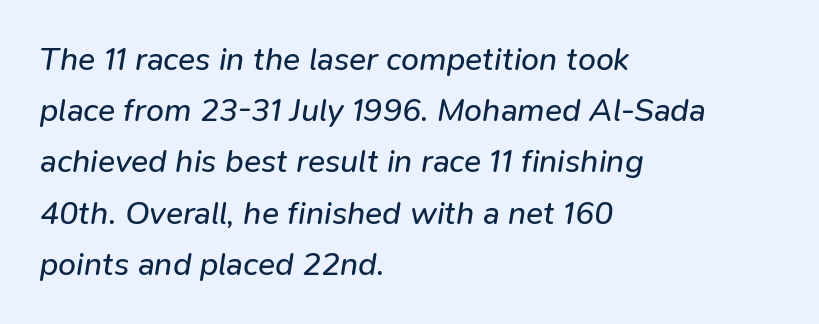
{"italic": "yes", "lean": "right", "slant_degrees": 9, "bold": "no", "weight": "regular", "width": "normal", "stroke_contrast": "low", "x_height": "medium", "monospaced": "no", "underline": "no", "align": "left", "line_spacing": "normal", "line_spacing_ratio": 1.6, "letter_spacing": "normal", "letter_spacing_em": 0.0, "glyph_px": 32}
